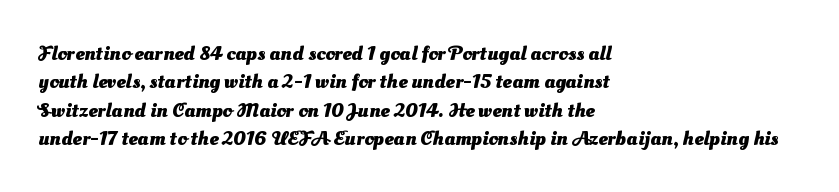
A typesetter would call this leading conventional body-copy spacing. Is the block centered? No — it sits flush against the left margin. Characters follow at the spacing the type designer built in. Strokes here are thick enough to call this a true bold. The foot of each line stays bare and open.
